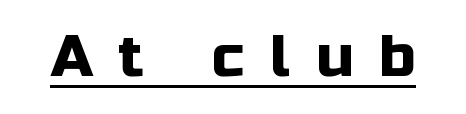
{"serif": "no", "italic": "no", "width": "normal", "stroke_contrast": "low", "x_height": "medium", "monospaced": "no", "underline": "yes", "letter_spacing": "wide", "letter_spacing_em": 0.43, "glyph_px": 59}
